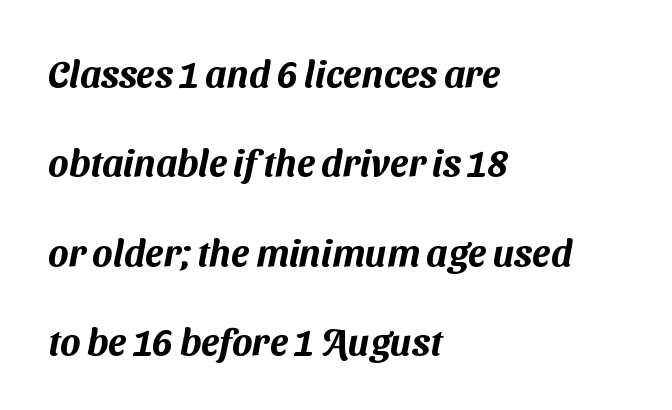
Q: Is the typeface a serif or a sans-serif typeface? A: Sans-serif.
Q: Is the text underlined? A: No.
Q: How is the paragraph aligned? A: Left-aligned.
Q: Is the spacing between letters normal or unusually wide? A: Normal.
Q: Is the spacing between lines tight, normal or loose? A: Loose.
Q: Width (condensed, normal, or wide)? A: Normal.
Q: Stroke contrast? A: Medium.
Q: x-height? A: Medium.
Q: Monospaced? A: No.
